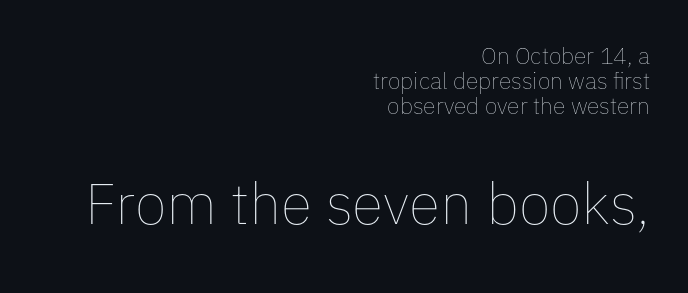
{"italic": "no", "bold": "no", "weight": "thin", "width": "normal", "stroke_contrast": "low", "x_height": "medium", "monospaced": "no", "underline": "no", "align": "right", "line_spacing": "tight", "line_spacing_ratio": 1.08, "letter_spacing": "normal", "letter_spacing_em": 0.0, "larger_block": "second", "size_ratio": 2.52, "glyph_px": 58}
